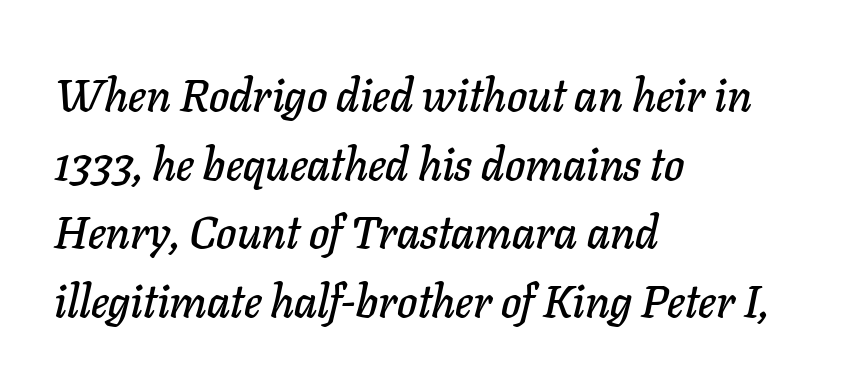
Q: Is the text italic (slanted)? A: Yes, it leans right by about 11 degrees.
Q: Is the text underlined? A: No.
Q: How is the paragraph aligned? A: Left-aligned.
Q: Is the spacing between letters normal or unusually wide? A: Normal.
Q: Is the spacing between lines tight, normal or loose? A: Normal.
Q: Width (condensed, normal, or wide)? A: Normal.
Q: Stroke contrast? A: Low.
Q: x-height? A: Medium.
Q: Monospaced? A: No.
